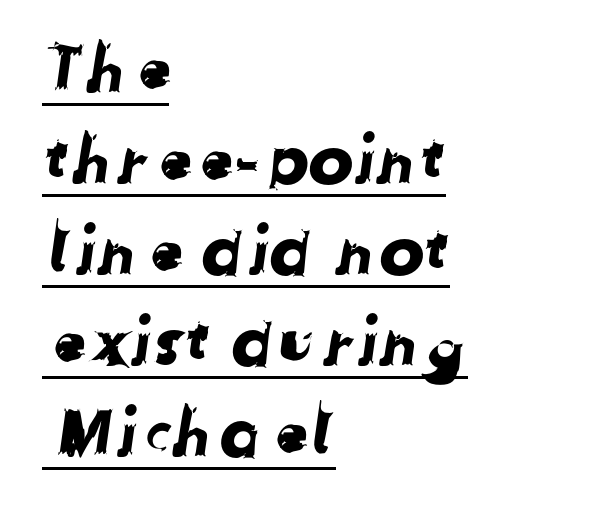
Q: Is the typeface a serif or a sans-serif typeface? A: Sans-serif.
Q: Is the text underlined? A: Yes.
Q: How is the paragraph aligned? A: Left-aligned.
Q: Is the spacing between letters normal or unusually wide? A: Normal.
Q: Is the spacing between lines tight, normal or loose? A: Normal.
Q: Width (condensed, normal, or wide)? A: Normal.
Q: Stroke contrast? A: Low.
Q: x-height? A: Medium.
Q: Monospaced? A: No.
